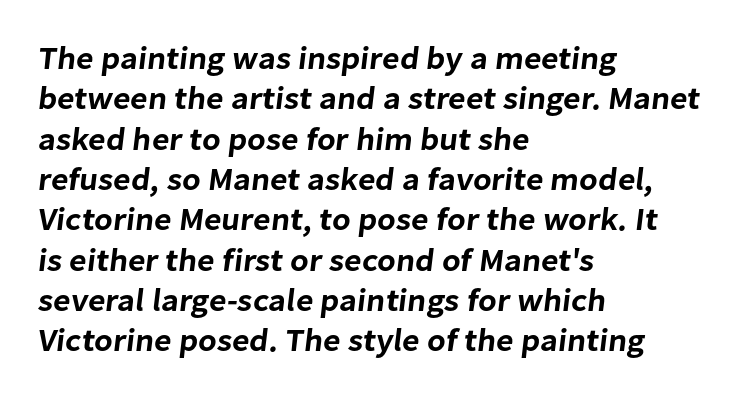
The image shows 32 px sans-serif type; set left-aligned, normal line spacing (1.26x), normal letter spacing, not underlined; low stroke contrast and a medium x-height.
